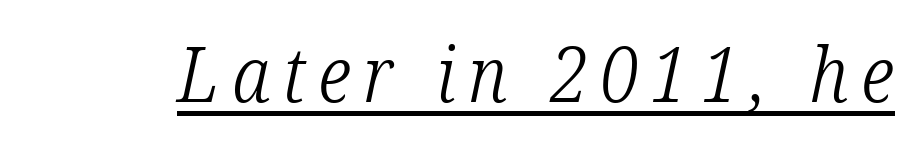
The image shows 76 px light, condensed serif type, italic (leaning right); set underlined; low stroke contrast and a medium x-height.
